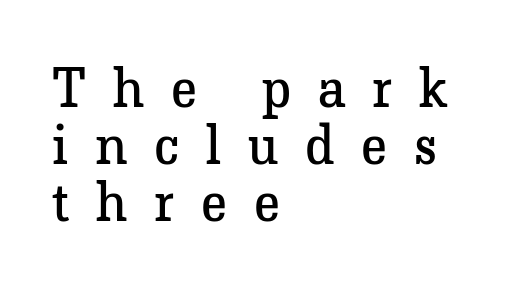
{"serif": "yes", "italic": "no", "bold": "no", "weight": "regular", "width": "normal", "stroke_contrast": "low", "x_height": "medium", "monospaced": "no", "underline": "no", "align": "left", "line_spacing": "tight", "line_spacing_ratio": 1.04, "letter_spacing": "wide", "letter_spacing_em": 0.49, "glyph_px": 55}
